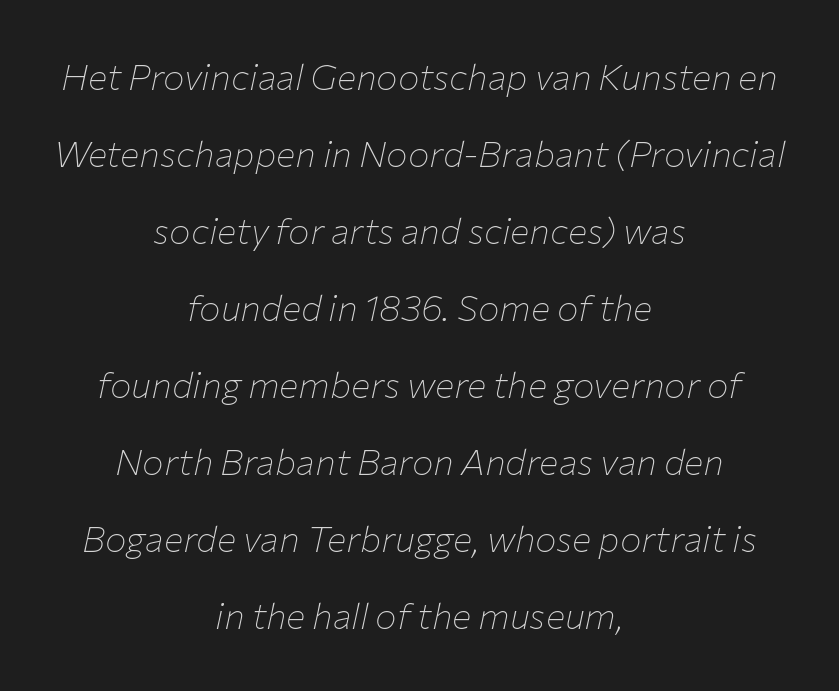
Q: Is the text bold? A: No.
Q: Is the text italic (slanted)? A: Yes, it leans right by about 12 degrees.
Q: Is the text underlined? A: No.
Q: How is the paragraph aligned? A: Centered.
Q: Is the spacing between letters normal or unusually wide? A: Normal.
Q: Is the spacing between lines tight, normal or loose? A: Loose.
Q: Width (condensed, normal, or wide)? A: Normal.
Q: Stroke contrast? A: Low.
Q: x-height? A: Medium.
Q: Monospaced? A: No.
